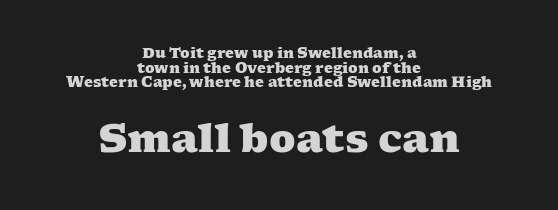
The image shows 39 px heavy, wide serif type; set centered, tight line spacing (1.05x), normal letter spacing, not underlined; the second (bottom) block is 2.79x larger; medium stroke contrast and a medium x-height.
